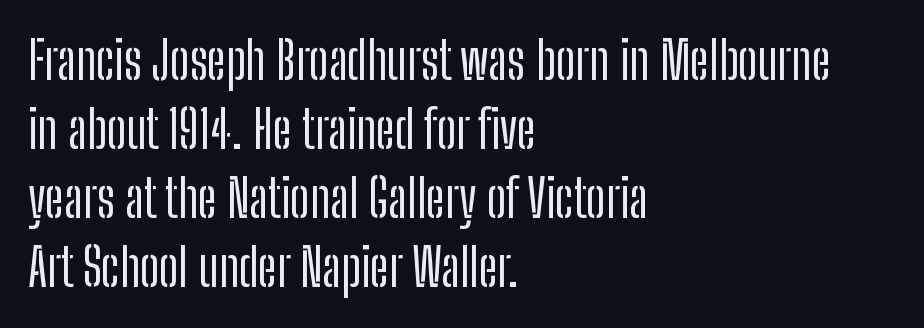
Check where the strokes stop: nothing finishes them off — pure sans. This rendering features lettering with no underline. Line beginnings align vertically; line endings do not. Short note: letters normally spaced. The designer left line spacing at the default.
